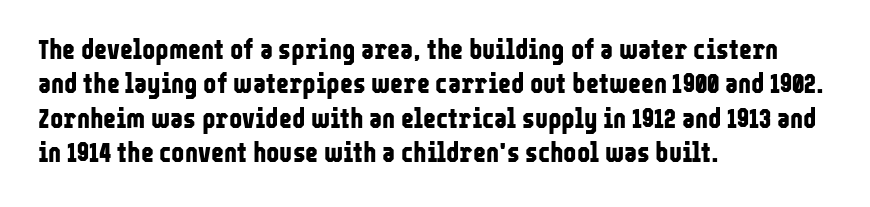
Q: Is the text bold? A: Yes.
Q: Is the text italic (slanted)? A: No, it is upright.
Q: Is the typeface a serif or a sans-serif typeface? A: Sans-serif.
Q: Is the text underlined? A: No.
Q: How is the paragraph aligned? A: Left-aligned.
Q: Is the spacing between letters normal or unusually wide? A: Normal.
Q: Width (condensed, normal, or wide)? A: Condensed.
Q: Stroke contrast? A: Low.
Q: x-height? A: Medium.
Q: Monospaced? A: No.
